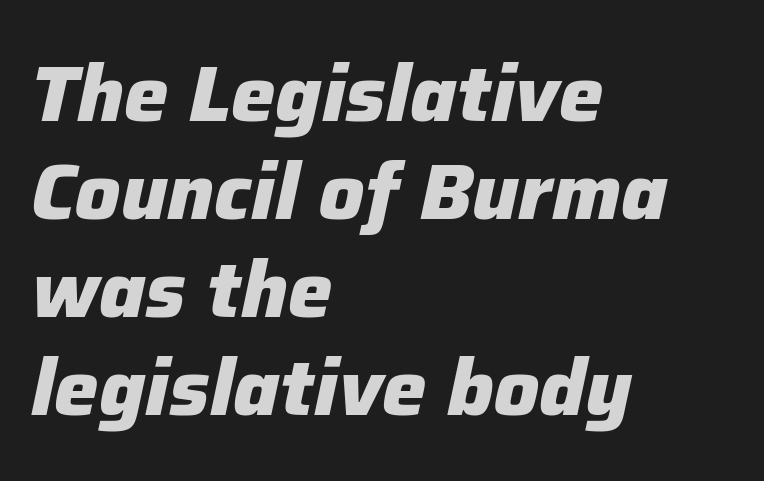
Q: Is the text bold? A: Yes.
Q: Is the text italic (slanted)? A: Yes, it leans right by about 12 degrees.
Q: Is the text underlined? A: No.
Q: How is the paragraph aligned? A: Left-aligned.
Q: Is the spacing between letters normal or unusually wide? A: Normal.
Q: Width (condensed, normal, or wide)? A: Normal.
Q: Stroke contrast? A: Low.
Q: x-height? A: Medium.
Q: Monospaced? A: No.
